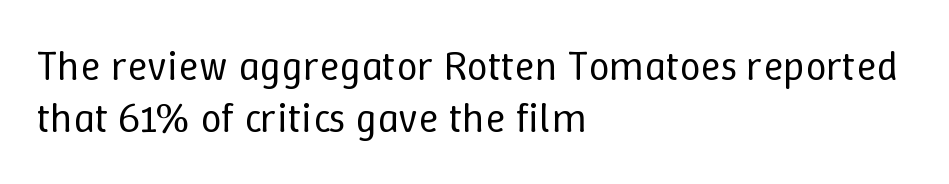
The image shows 42 px regular-weight type, upright; set left-aligned, normal line spacing (1.25x), normal letter spacing, not underlined; low stroke contrast and a medium x-height.
